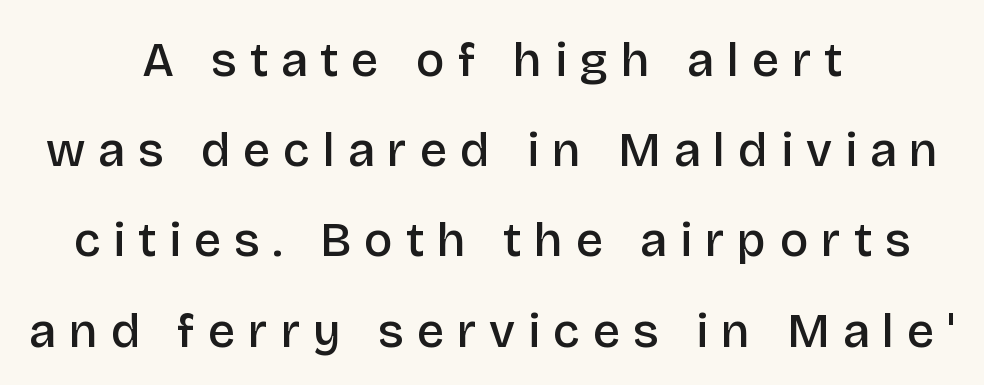
Q: Is the text bold? A: Semi-bold.
Q: Is the text italic (slanted)? A: No, it is upright.
Q: Is the typeface a serif or a sans-serif typeface? A: Sans-serif.
Q: Is the text underlined? A: No.
Q: How is the paragraph aligned? A: Centered.
Q: Is the spacing between letters normal or unusually wide? A: Unusually wide.
Q: Width (condensed, normal, or wide)? A: Normal.
Q: Stroke contrast? A: Low.
Q: x-height? A: Large.
Q: Monospaced? A: No.
